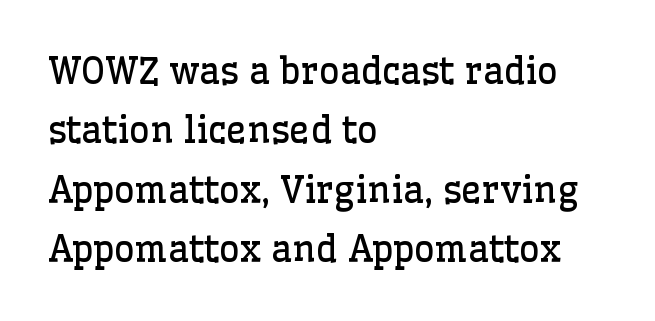
Q: Is the text bold? A: No.
Q: Is the text italic (slanted)? A: No, it is upright.
Q: Is the typeface a serif or a sans-serif typeface? A: Serif.
Q: Is the text underlined? A: No.
Q: How is the paragraph aligned? A: Left-aligned.
Q: Is the spacing between letters normal or unusually wide? A: Normal.
Q: Is the spacing between lines tight, normal or loose? A: Normal.
Q: Width (condensed, normal, or wide)? A: Normal.
Q: Stroke contrast? A: Low.
Q: x-height? A: Medium.
Q: Monospaced? A: No.
